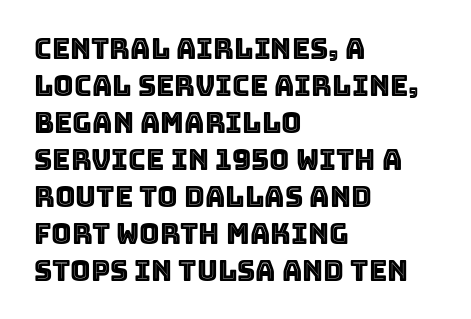
Q: Is the text italic (slanted)? A: No, it is upright.
Q: Is the text underlined? A: No.
Q: How is the paragraph aligned? A: Left-aligned.
Q: Is the spacing between letters normal or unusually wide? A: Normal.
Q: Is the spacing between lines tight, normal or loose? A: Normal.
Q: Width (condensed, normal, or wide)? A: Normal.
Q: x-height? A: Large.
Q: Monospaced? A: No.
